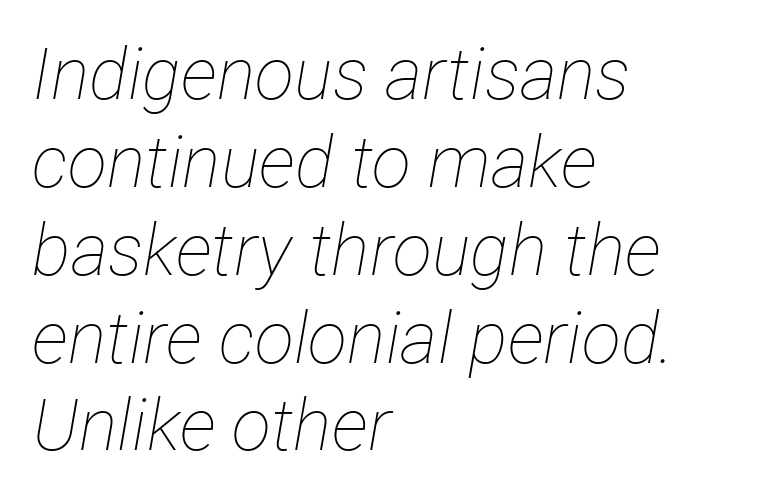
Q: Is the text bold? A: No.
Q: Is the text italic (slanted)? A: Yes, it leans right by about 12 degrees.
Q: Is the text underlined? A: No.
Q: How is the paragraph aligned? A: Left-aligned.
Q: Is the spacing between letters normal or unusually wide? A: Normal.
Q: Width (condensed, normal, or wide)? A: Condensed.
Q: Stroke contrast? A: Low.
Q: x-height? A: Medium.
Q: Monospaced? A: No.
